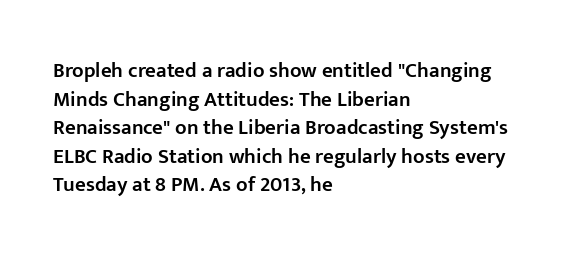
The image shows 21 px text type, upright; set left-aligned, normal line spacing (1.36x), normal letter spacing, not underlined.
